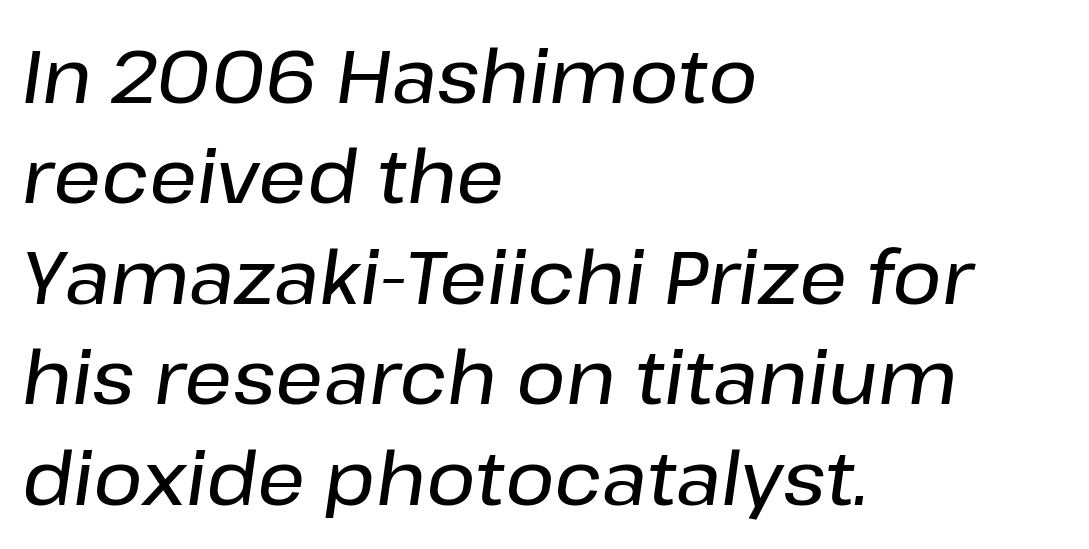
The image shows 75 px text type, italic (leaning right); set left-aligned, normal line spacing (1.34x), normal letter spacing, not underlined; low stroke contrast and a medium x-height.
